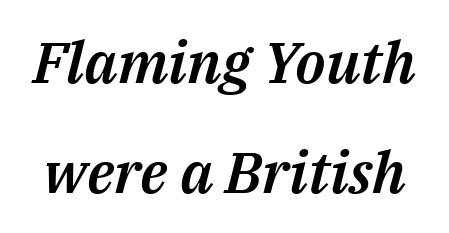
Q: Is the text italic (slanted)? A: Yes, it leans right by about 14 degrees.
Q: Is the text underlined? A: No.
Q: Is the spacing between letters normal or unusually wide? A: Normal.
Q: Is the spacing between lines tight, normal or loose? A: Loose.
Q: Width (condensed, normal, or wide)? A: Normal.
Q: Stroke contrast? A: Medium.
Q: x-height? A: Medium.
Q: Monospaced? A: No.
